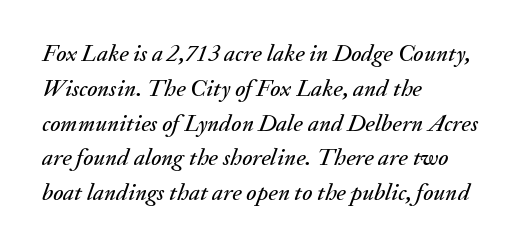
Q: Is the text italic (slanted)? A: Yes, it leans right by about 20 degrees.
Q: Is the text underlined? A: No.
Q: How is the paragraph aligned? A: Left-aligned.
Q: Is the spacing between letters normal or unusually wide? A: Normal.
Q: Is the spacing between lines tight, normal or loose? A: Normal.
